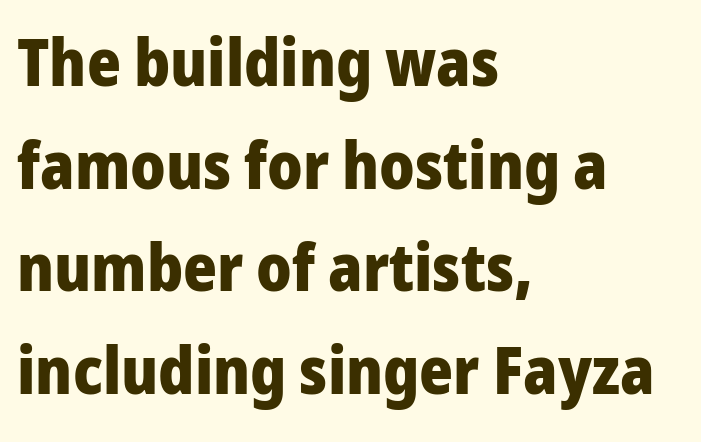
The image shows 65 px heavy sans-serif type, upright; set left-aligned, normal line spacing (1.58x), normal letter spacing, not underlined; low stroke contrast and a medium x-height.
